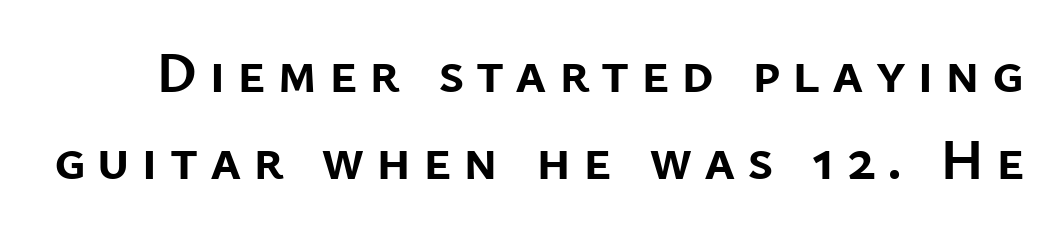
{"serif": "no", "italic": "no", "bold": "yes", "weight": "semibold", "width": "normal", "stroke_contrast": "low", "x_height": "medium", "monospaced": "no", "underline": "no", "line_spacing": "normal", "line_spacing_ratio": 1.5, "letter_spacing": "wide", "letter_spacing_em": 0.2, "glyph_px": 58}
